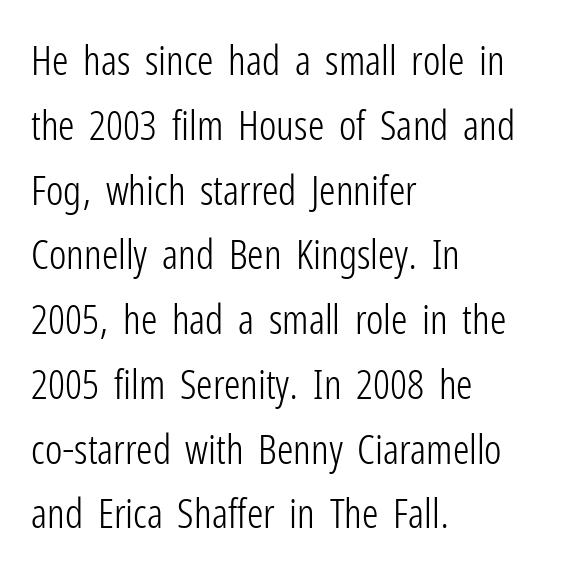
Q: Is the text bold? A: No.
Q: Is the text italic (slanted)? A: No, it is upright.
Q: Is the typeface a serif or a sans-serif typeface? A: Sans-serif.
Q: Is the text underlined? A: No.
Q: How is the paragraph aligned? A: Left-aligned.
Q: Is the spacing between letters normal or unusually wide? A: Normal.
Q: Is the spacing between lines tight, normal or loose? A: Normal.
Q: Width (condensed, normal, or wide)? A: Condensed.
Q: Stroke contrast? A: Low.
Q: x-height? A: Medium.
Q: Monospaced? A: No.
